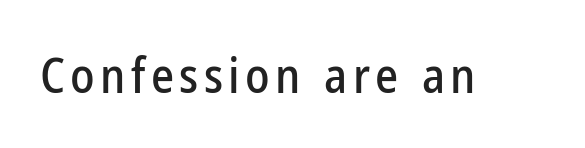
{"serif": "no", "italic": "no", "width": "condensed", "stroke_contrast": "low", "x_height": "medium", "monospaced": "no", "underline": "no", "glyph_px": 49}
